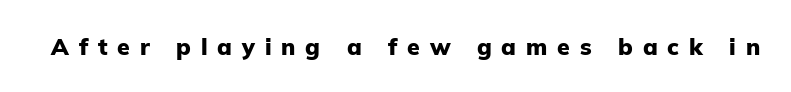
The image shows 23 px bold type, upright; set unusually wide letter spacing (+0.43 em), not underlined.
